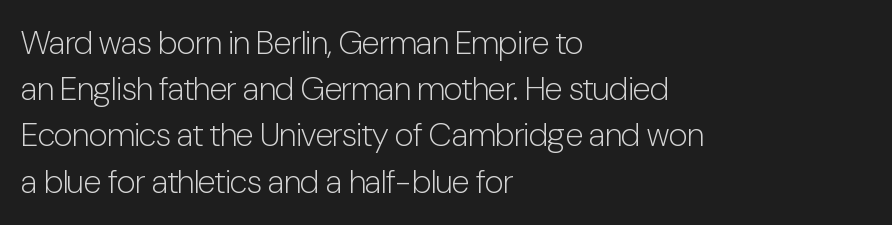
{"serif": "no", "italic": "no", "bold": "no", "weight": "light", "width": "condensed", "stroke_contrast": "low", "x_height": "medium", "monospaced": "no", "underline": "no", "align": "left", "line_spacing": "normal", "line_spacing_ratio": 1.4, "letter_spacing": "normal", "letter_spacing_em": 0.0, "glyph_px": 33}
